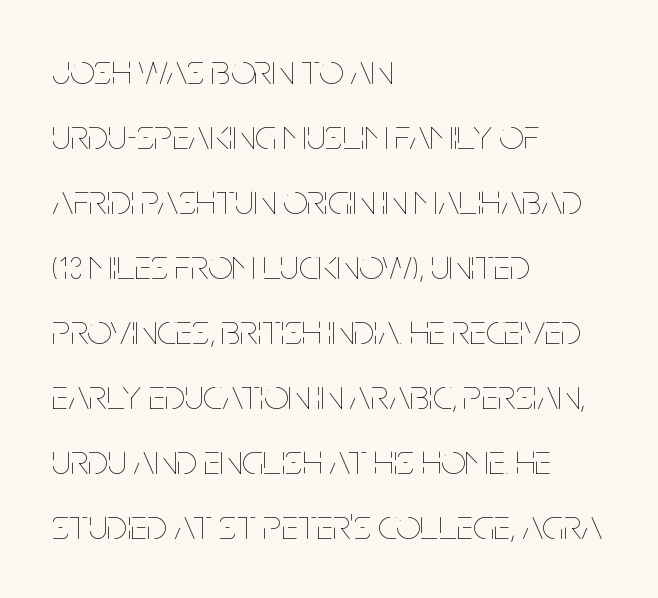
Q: Is the text bold? A: No.
Q: Is the text italic (slanted)? A: No, it is upright.
Q: Is the text underlined? A: No.
Q: How is the paragraph aligned? A: Left-aligned.
Q: Is the spacing between letters normal or unusually wide? A: Normal.
Q: Is the spacing between lines tight, normal or loose? A: Normal.
Q: Width (condensed, normal, or wide)? A: Condensed.
Q: Stroke contrast? A: Low.
Q: x-height? A: Large.
Q: Monospaced? A: No.
